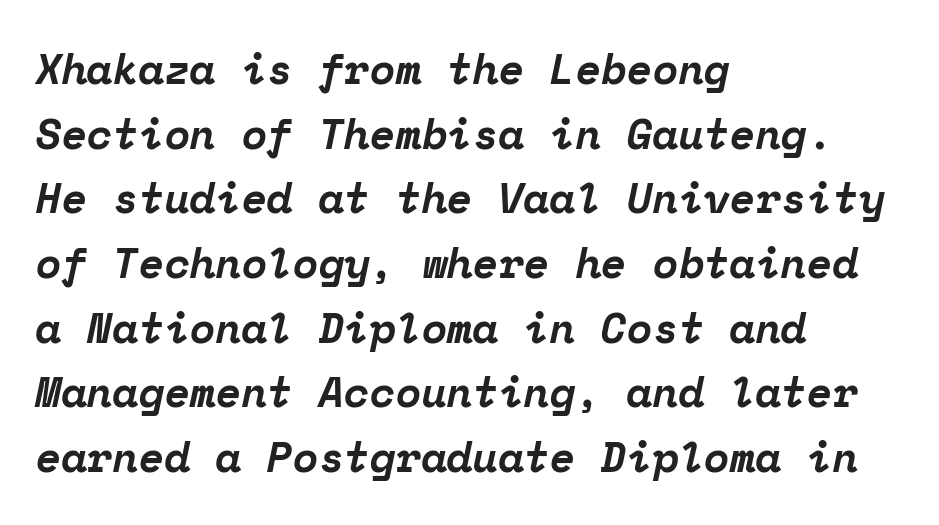
Does the copy run flush right? No — it runs flush left. Are there feet on the stems? There are — it's a serif. Yep, that's italic — everything's leaning. Every character here occupies the same horizontal width, giving the sample a typewriter-like rhythm. There is no visible air inserted between adjacent glyphs. The sample has been set heavy, in full bold.
